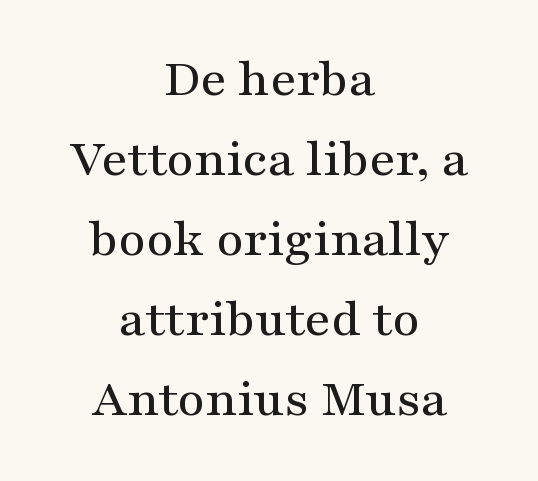
{"serif": "yes", "italic": "no", "width": "wide", "stroke_contrast": "medium", "x_height": "medium", "monospaced": "no", "underline": "no", "align": "center", "line_spacing": "normal", "line_spacing_ratio": 1.51, "letter_spacing": "normal", "letter_spacing_em": 0.0, "glyph_px": 53}
